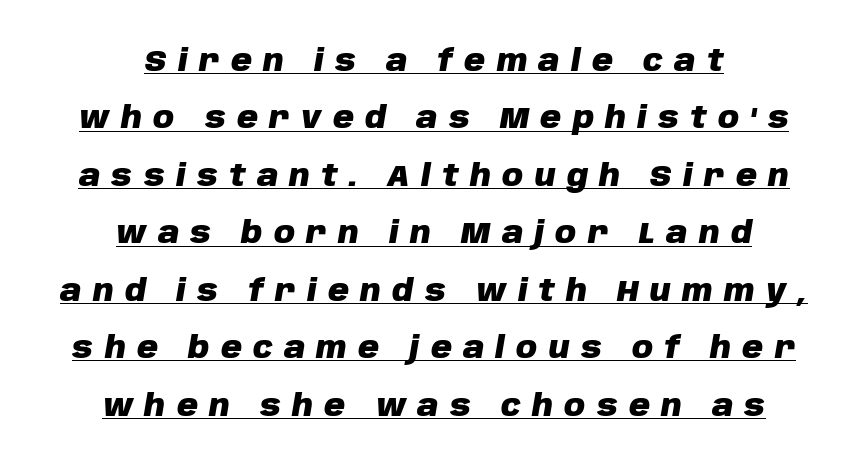
Q: Is the text bold? A: Yes.
Q: Is the text italic (slanted)? A: Yes, it leans right by about 10 degrees.
Q: Is the text underlined? A: Yes.
Q: How is the paragraph aligned? A: Centered.
Q: Is the spacing between letters normal or unusually wide? A: Unusually wide.
Q: Is the spacing between lines tight, normal or loose? A: Loose.
Q: Width (condensed, normal, or wide)? A: Normal.
Q: Stroke contrast? A: Low.
Q: x-height? A: Large.
Q: Monospaced? A: No.
